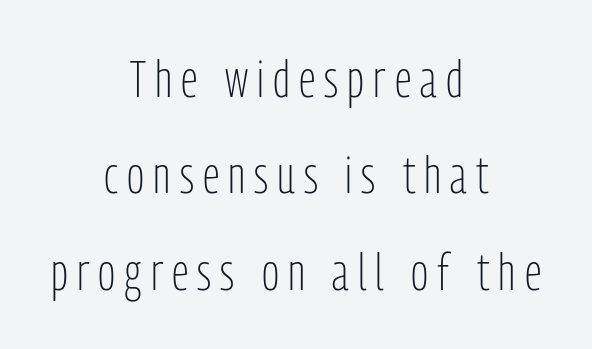
The image shows 51 px light, condensed sans-serif type, upright; set centered, line spacing 1.89x, not underlined; low stroke contrast and a medium x-height.
